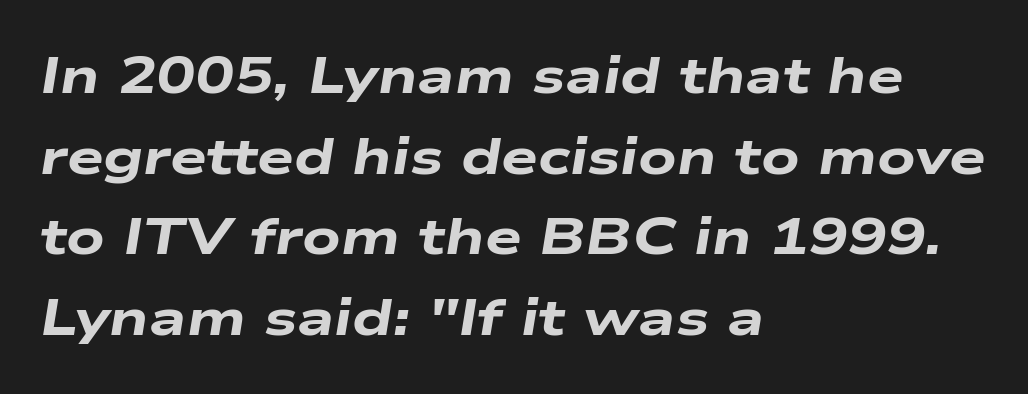
Q: Is the text bold? A: Yes.
Q: Is the text italic (slanted)? A: Yes, it leans right by about 9 degrees.
Q: Is the text underlined? A: No.
Q: How is the paragraph aligned? A: Left-aligned.
Q: Is the spacing between letters normal or unusually wide? A: Normal.
Q: Is the spacing between lines tight, normal or loose? A: Normal.
Q: Width (condensed, normal, or wide)? A: Wide.
Q: Stroke contrast? A: Low.
Q: x-height? A: Medium.
Q: Monospaced? A: No.
